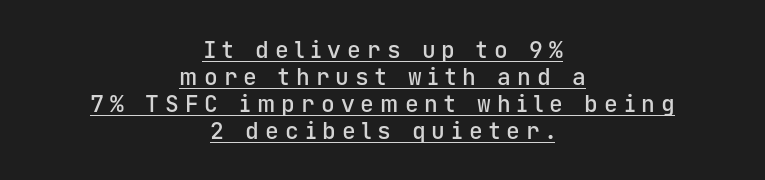
Compared with a flush-left layout, this one balances lines on the center instead. Heft: intermediate — a semibold. Notice how the stems are strictly vertical — no italics here. A continuous stroke trails under the words, as in a hyperlink. The type is letterspaced generously, with wide tracking.
